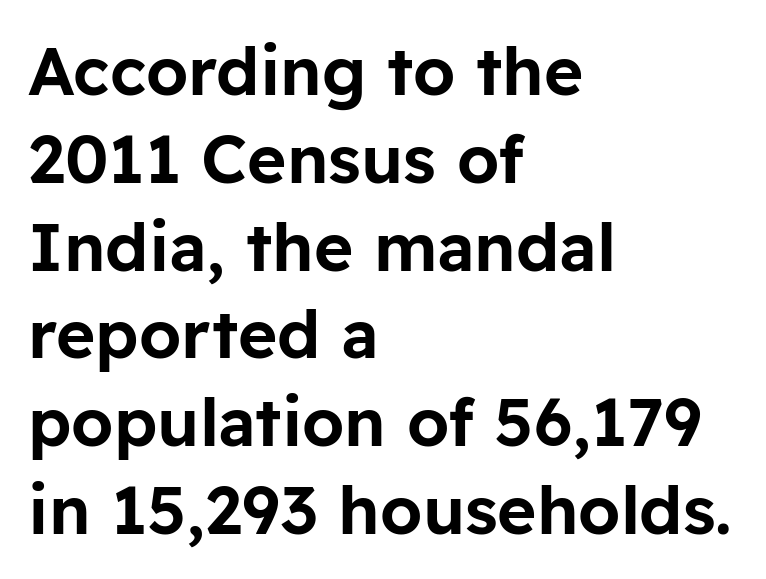
{"serif": "no", "italic": "no", "width": "normal", "stroke_contrast": "low", "x_height": "medium", "monospaced": "no", "underline": "no", "align": "left", "line_spacing": "normal", "line_spacing_ratio": 1.31, "letter_spacing": "normal", "letter_spacing_em": 0.0, "glyph_px": 67}
